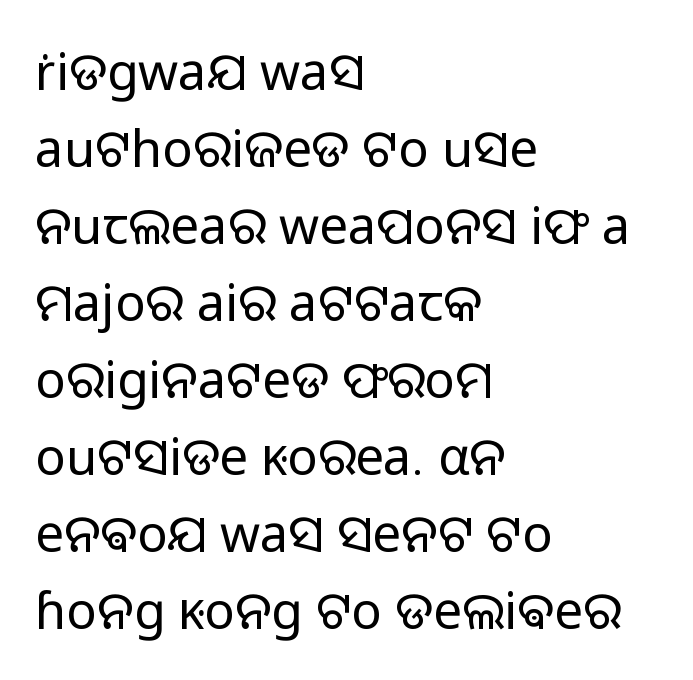
The image shows 51 px light sans-serif type, upright; set left-aligned, normal line spacing (1.51x), normal letter spacing, not underlined; low stroke contrast and a medium x-height.
